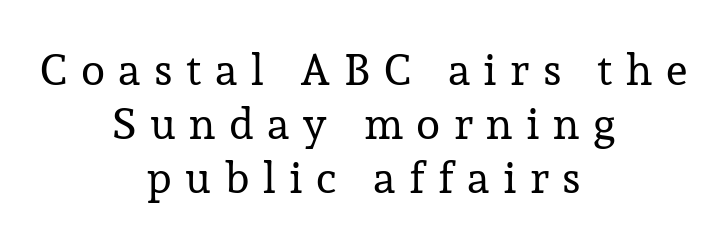
The image shows 44 px regular-weight serif type, upright; set centered, line spacing 1.23x, unusually wide letter spacing (+0.31 em), not underlined; low stroke contrast and a medium x-height.
